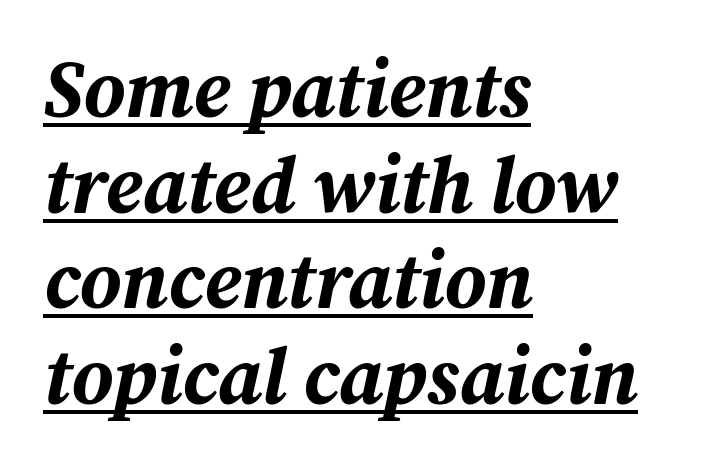
The image shows 79 px bold type, italic (leaning right); set left-aligned, line spacing 1.21x, normal letter spacing, underlined; medium stroke contrast and a medium x-height.
